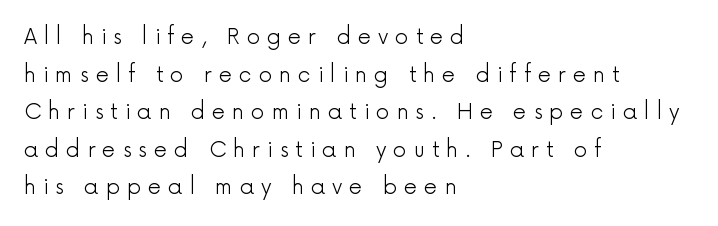
Q: Is the text bold? A: No.
Q: Is the text italic (slanted)? A: No, it is upright.
Q: Is the text underlined? A: No.
Q: How is the paragraph aligned? A: Left-aligned.
Q: Is the spacing between letters normal or unusually wide? A: Unusually wide.
